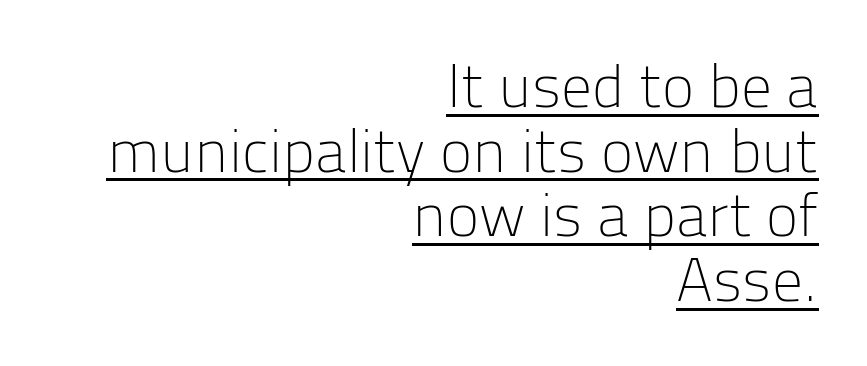
Q: Is the text bold? A: No.
Q: Is the text italic (slanted)? A: No, it is upright.
Q: Is the typeface a serif or a sans-serif typeface? A: Sans-serif.
Q: Is the text underlined? A: Yes.
Q: How is the paragraph aligned? A: Right-aligned.
Q: Is the spacing between letters normal or unusually wide? A: Normal.
Q: Is the spacing between lines tight, normal or loose? A: Tight.
Q: Width (condensed, normal, or wide)? A: Normal.
Q: Stroke contrast? A: Low.
Q: x-height? A: Medium.
Q: Monospaced? A: No.
